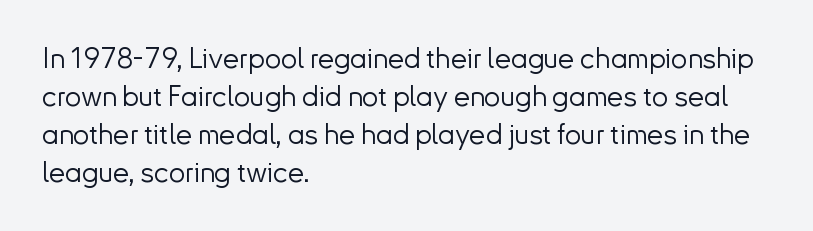
The image shows 29 px light sans-serif type, upright; set left-aligned, normal line spacing (1.31x), normal letter spacing, not underlined; low stroke contrast and a small x-height.
